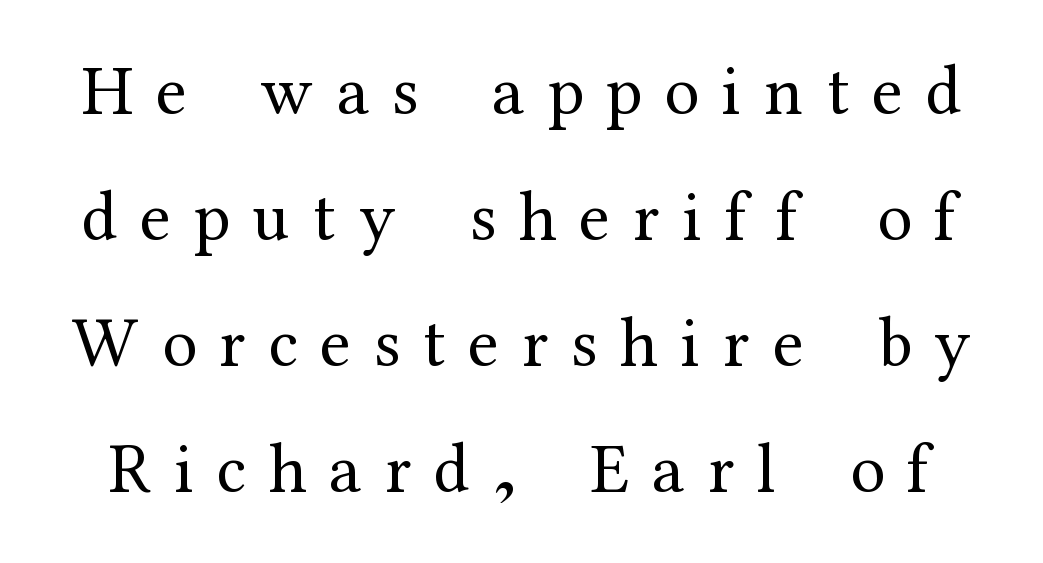
Q: Is the text bold? A: No.
Q: Is the text italic (slanted)? A: No, it is upright.
Q: Is the typeface a serif or a sans-serif typeface? A: Serif.
Q: Is the text underlined? A: No.
Q: Is the spacing between letters normal or unusually wide? A: Unusually wide.
Q: Width (condensed, normal, or wide)? A: Normal.
Q: Stroke contrast? A: Medium.
Q: x-height? A: Medium.
Q: Monospaced? A: No.
